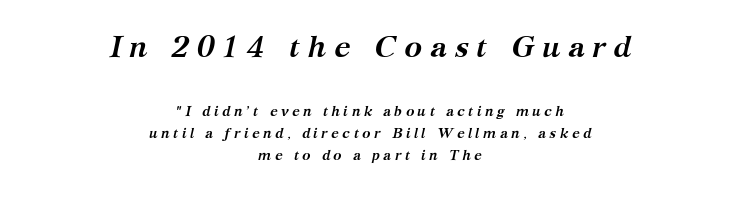
Q: Is the text bold? A: Yes.
Q: Is the text italic (slanted)? A: Yes, it leans right by about 12 degrees.
Q: Is the typeface a serif or a sans-serif typeface? A: Serif.
Q: Is the text underlined? A: No.
Q: How is the paragraph aligned? A: Centered.
Q: Is the spacing between letters normal or unusually wide? A: Unusually wide.
Q: Is the spacing between lines tight, normal or loose? A: Normal.
Q: Which block of text is set in a larger size, the first (top) or the second (bottom)? A: The first (top) one.
Q: Width (condensed, normal, or wide)? A: Normal.
Q: Stroke contrast? A: Medium.
Q: x-height? A: Medium.
Q: Monospaced? A: No.
